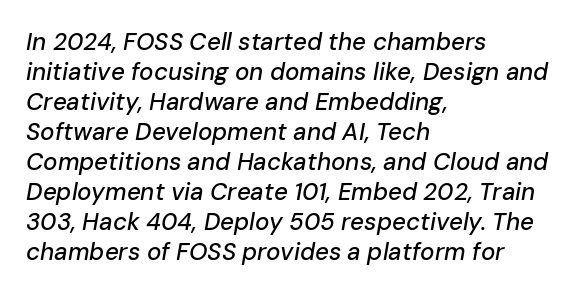
Q: Is the text italic (slanted)? A: Yes, it leans right by about 10 degrees.
Q: Is the text underlined? A: No.
Q: How is the paragraph aligned? A: Left-aligned.
Q: Is the spacing between letters normal or unusually wide? A: Normal.
Q: Is the spacing between lines tight, normal or loose? A: Normal.
